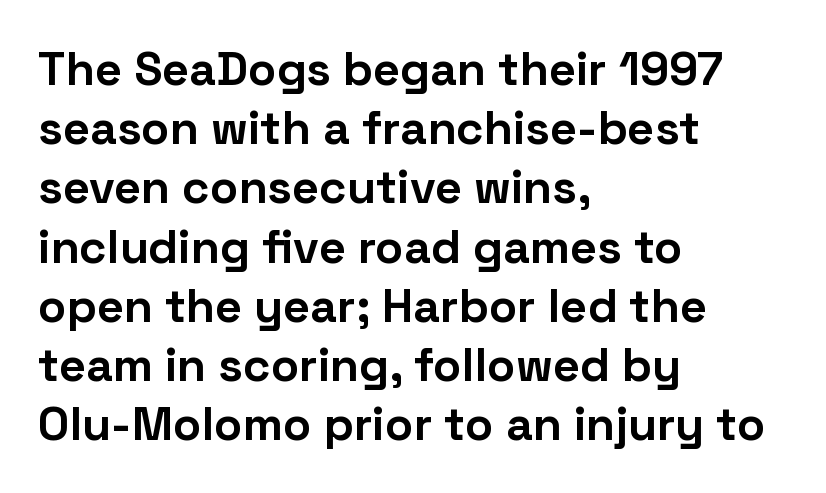
The image shows 47 px bold sans-serif type, upright; set left-aligned, normal line spacing (1.26x), normal letter spacing, not underlined; low stroke contrast and a medium x-height.
